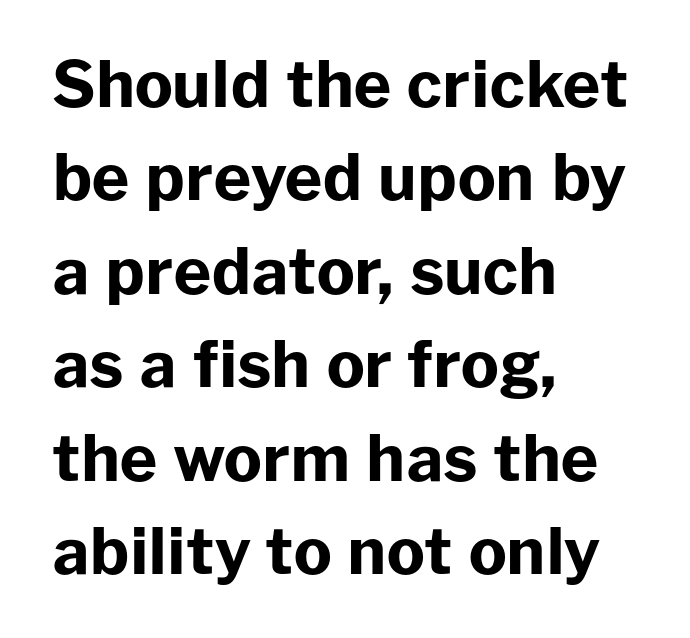
The image shows 64 px bold sans-serif type, upright; set left-aligned, normal line spacing (1.46x), normal letter spacing, not underlined; low stroke contrast and a medium x-height.
